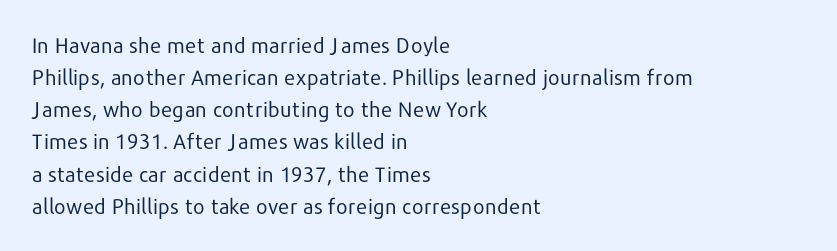
{"italic": "no", "bold": "no", "underline": "no", "align": "left", "line_spacing": "normal", "line_spacing_ratio": 1.53, "letter_spacing": "normal", "letter_spacing_em": 0.0, "glyph_px": 21}
